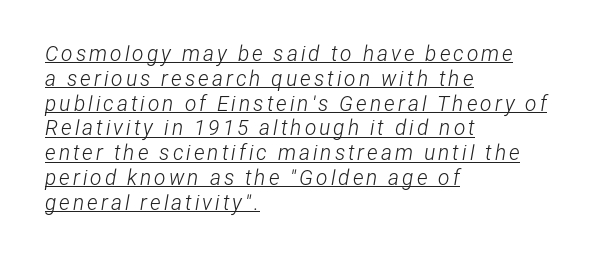
{"italic": "yes", "lean": "right", "slant_degrees": 12, "bold": "no", "underline": "yes", "align": "left", "line_spacing_ratio": 1.18, "glyph_px": 21}
